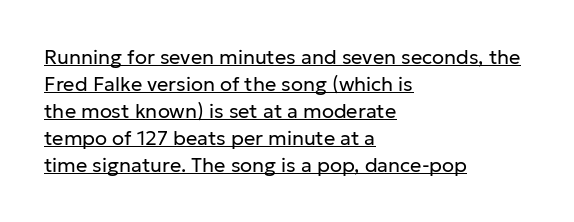
The image shows 20 px text type, upright; set left-aligned, normal line spacing (1.35x), normal letter spacing, underlined.
